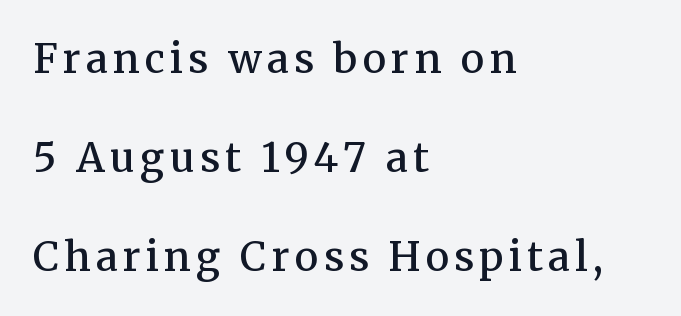
A classic flush-left, rag-right setting is used for this passage. A somewhat darkened texture: the type is semibold rather than bold. No word sits above an underline. Posture: straight, roman, zero tilt. This block would shrink considerably if given ordinary leading; it's expanded now.
